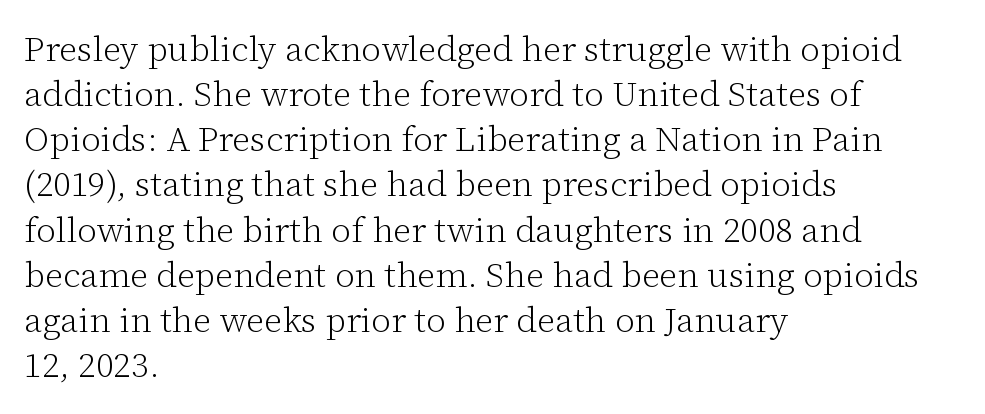
Stems and bowls with no extra thickness — not bold. Do the characters align in a grid? No, the font is proportional. The block of text has a typical density, with ordinary space between rows. Designer's note — italics off, roman on. The baseline area is clear.
